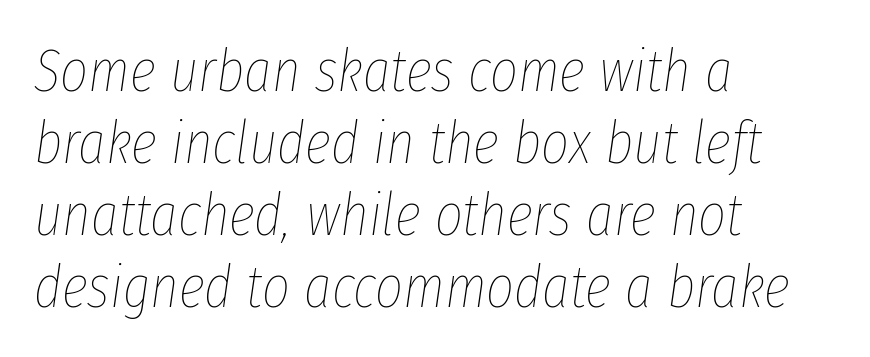
The image shows 60 px thin, condensed type, italic (leaning right); set left-aligned, line spacing 1.2x, normal letter spacing, not underlined; low stroke contrast and a medium x-height.
